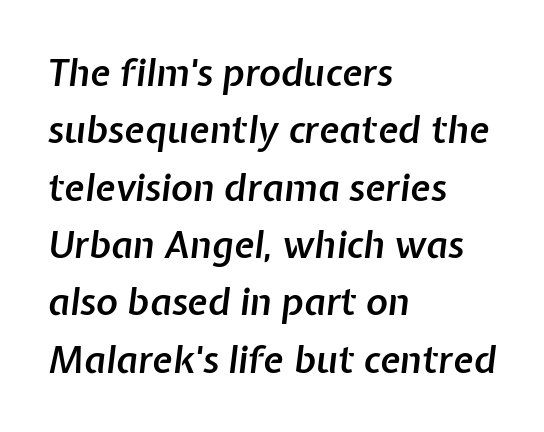
As a designer I'd log this as weight 600, semibold. Short and long lines alike share a common starting point at left. These lines are rendered in a variable-pitch font. Honestly, there is no underline to notice here at all. Look at the tracking — it's just the regular setting, nothing added. The rendering applies a slant to the glyphs.
